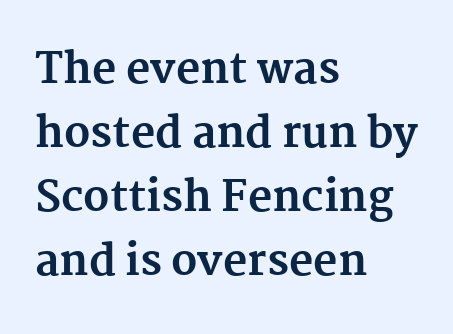
Q: Is the text bold? A: Yes.
Q: Is the text italic (slanted)? A: No, it is upright.
Q: Is the typeface a serif or a sans-serif typeface? A: Serif.
Q: Is the text underlined? A: No.
Q: How is the paragraph aligned? A: Left-aligned.
Q: Is the spacing between letters normal or unusually wide? A: Normal.
Q: Is the spacing between lines tight, normal or loose? A: Normal.
Q: Width (condensed, normal, or wide)? A: Normal.
Q: Stroke contrast? A: Medium.
Q: x-height? A: Medium.
Q: Monospaced? A: No.
